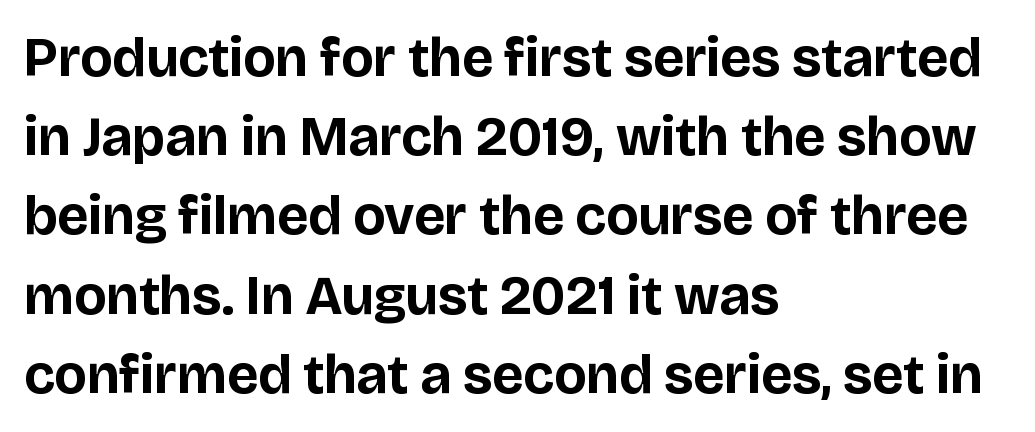
The letters sit at their default tracking, neither squeezed nor spread. You can tell from the bare stems that sans-serif type was used. Ascenders rise straight up at ninety degrees. The face used here is proportionally spaced, like ordinary book or web type.
